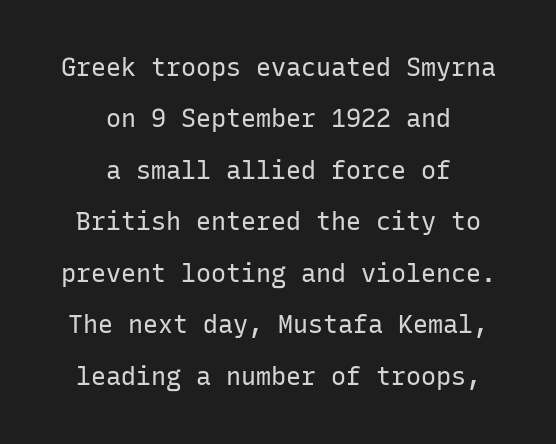
Horizontal bands of white between lines are thick stripes. Glance below the letters and you will spot only blank space. Horizontal alignment here is central, giving a formal, balanced look. This sample uses plain, unmodified letter spacing. Italic: no, the glyphs are upright roman. The strokes are not fattened; the text isn't bold.
